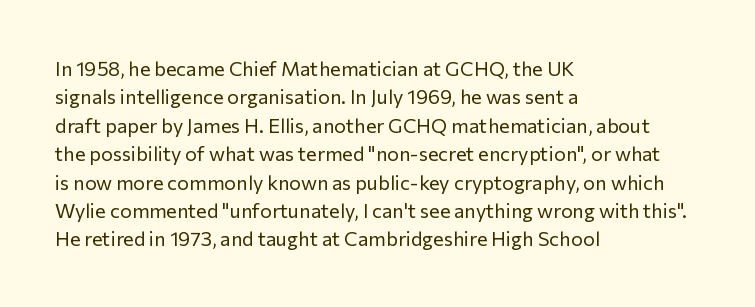
Glyph-to-glyph distance matches everyday printed text. One glance says typical: line gaps are just what's usual. A bare baseline throughout the passage. Does the lettering tilt? It doesn't — this is upright.
